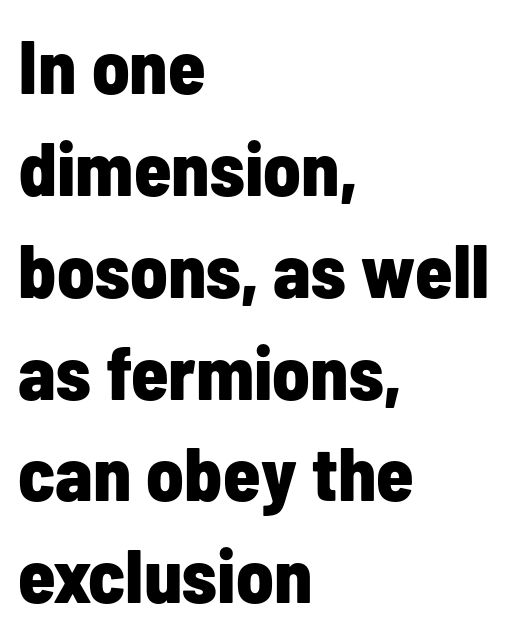
{"serif": "no", "italic": "no", "bold": "yes", "weight": "bold", "width": "condensed", "stroke_contrast": "low", "x_height": "medium", "monospaced": "no", "underline": "no", "align": "left", "line_spacing": "normal", "line_spacing_ratio": 1.34, "letter_spacing": "normal", "letter_spacing_em": 0.0, "glyph_px": 76}
